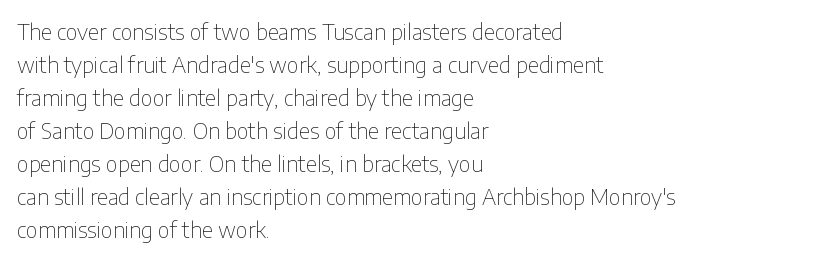
{"italic": "no", "bold": "no", "underline": "no", "align": "left", "line_spacing": "normal", "line_spacing_ratio": 1.5, "letter_spacing": "normal", "letter_spacing_em": 0.0, "glyph_px": 22}
